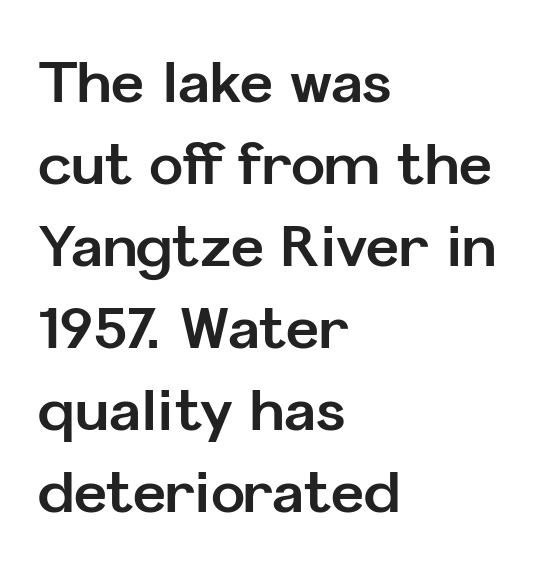
{"serif": "no", "italic": "no", "bold": "yes", "weight": "bold", "width": "normal", "stroke_contrast": "low", "x_height": "medium", "monospaced": "no", "underline": "no", "align": "left", "line_spacing": "normal", "line_spacing_ratio": 1.44, "letter_spacing": "normal", "letter_spacing_em": 0.0, "glyph_px": 57}
